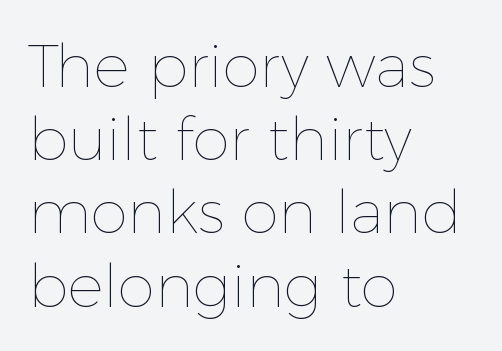
The image shows 60 px thin type, upright; set left-aligned, line spacing 1.22x, normal letter spacing, not underlined; a medium x-height.
